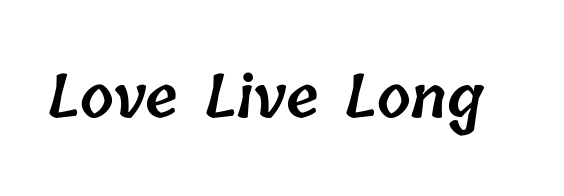
A bit beefed up — I'd call it semibold rather than bold. Is this a fixed-width face? No — the glyphs have proportional, varying widths. The passage shown is not underscored anywhere. The tracking reads as untouched default to a designer's eye.
